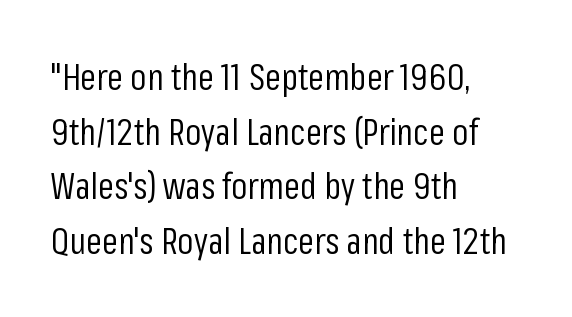
Underlining? Definitely not there. Is this a sans? Yes — the strokes have no serifs. The face looks like a standard text weight, possibly lighter. The passage shown is typed in a proportional face where columns would drift. Rendered with straight, roman letterforms.
